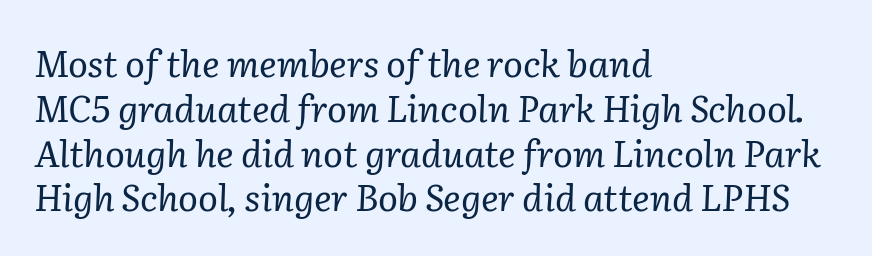
Q: Is the text bold? A: No.
Q: Is the text italic (slanted)? A: Yes, it leans right by about 2 degrees.
Q: Is the typeface a serif or a sans-serif typeface? A: Serif.
Q: Is the text underlined? A: No.
Q: How is the paragraph aligned? A: Left-aligned.
Q: Is the spacing between letters normal or unusually wide? A: Normal.
Q: Width (condensed, normal, or wide)? A: Normal.
Q: Stroke contrast? A: Low.
Q: x-height? A: Medium.
Q: Monospaced? A: No.
